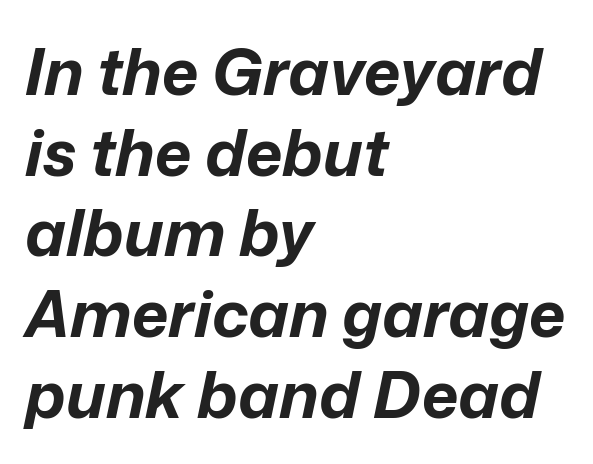
The image shows 64 px bold type, italic (leaning right); set left-aligned, normal line spacing (1.26x), normal letter spacing, not underlined; low stroke contrast and a medium x-height.
